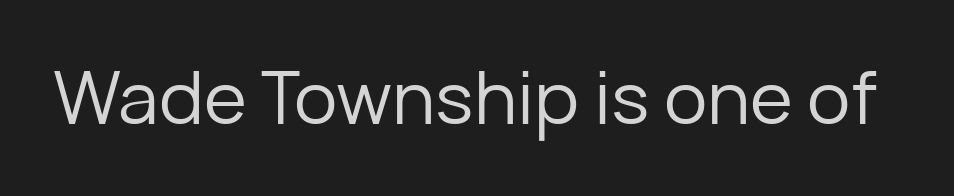
Notice how the stems are strictly vertical — no italics here. There is no visible air inserted between adjacent glyphs. Look at the bottom of the vertical strokes: they stop flat, with no serifs. The font is comparable to plain body text, perhaps lighter. Anything drawn beneath the words? Only blank space.
